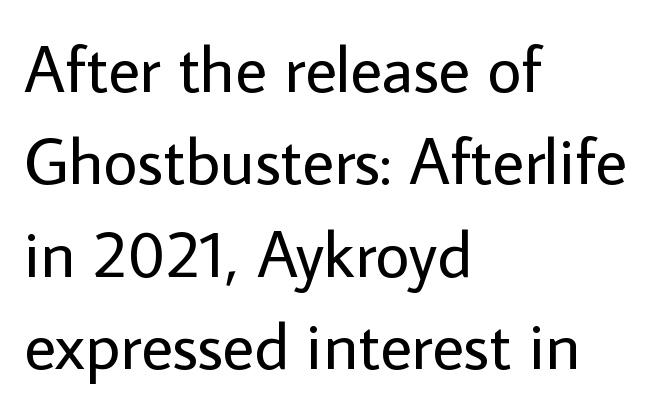
The glyphs are unaccompanied by any horizontal stroke below them. Is this a heavy cut? Hardly; it is regular or lighter. No extra tracking has been applied to these lines. These lines sit exactly where default settings would place them. Do the characters align in a grid? No, the font is proportional. Short and long lines alike share a common starting point at left.
